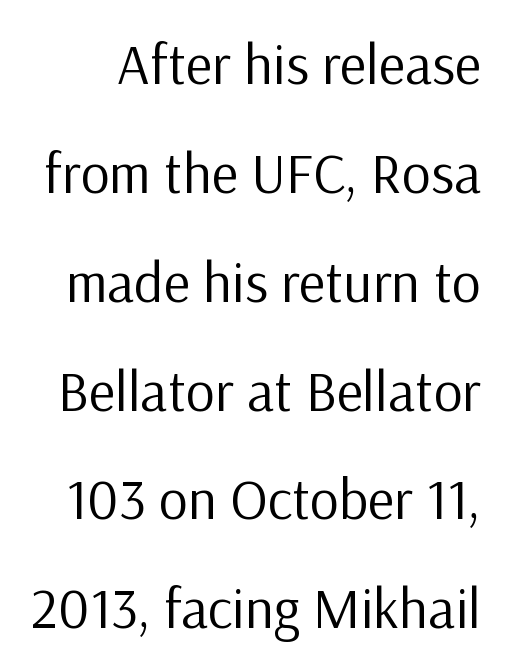
The image shows 57 px regular-weight sans-serif type, upright; set loose line spacing (1.91x), normal letter spacing, not underlined; low stroke contrast and a medium x-height.
